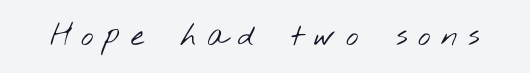
The image shows 30 px light, wide sans-serif type; set unusually wide letter spacing (+0.35 em), not underlined; low stroke contrast and a small x-height.
